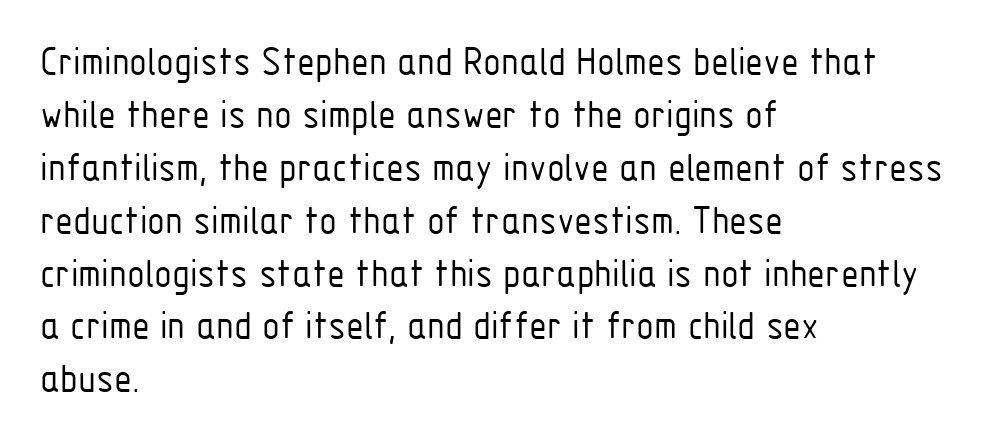
No word sits above an underline. Whoever set this chose a conventional vertical rhythm. The weight tops out at a normal text grade. Note the varied advance widths — an 'i' is clearly narrower than an 'm'. Which margin do the lines hug? The left one — the right edge is uneven.
